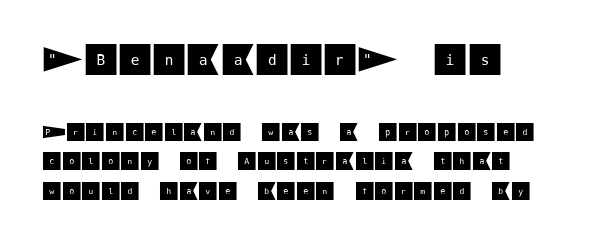
Q: Is the text italic (slanted)? A: No, it is upright.
Q: Is the typeface a serif or a sans-serif typeface? A: Sans-serif.
Q: Is the text underlined? A: No.
Q: How is the paragraph aligned? A: Left-aligned.
Q: Is the spacing between letters normal or unusually wide? A: Normal.
Q: Is the spacing between lines tight, normal or loose? A: Normal.
Q: Which block of text is set in a larger size, the first (top) or the second (bottom)? A: The first (top) one.
Q: Width (condensed, normal, or wide)? A: Normal.
Q: Stroke contrast? A: Medium.
Q: x-height? A: Large.
